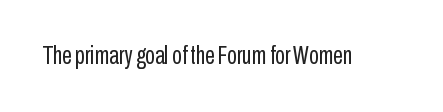
The rendering keeps characters at their native spacing. The font sits on the lighter half of the weight spectrum, regular included. Quick note: underline off. Is there any slant? The stems are plumb.
